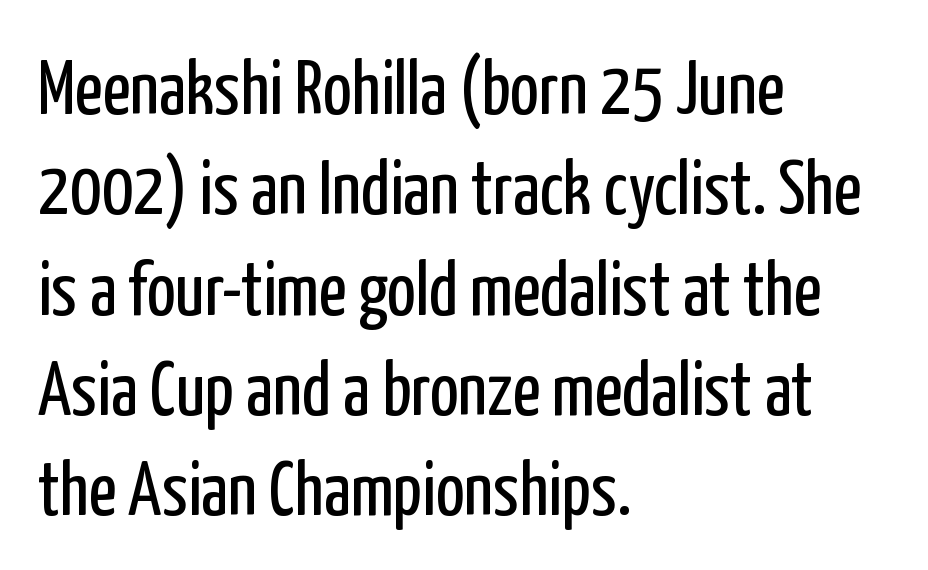
Q: Is the text bold? A: No.
Q: Is the text italic (slanted)? A: No, it is upright.
Q: Is the typeface a serif or a sans-serif typeface? A: Sans-serif.
Q: Is the text underlined? A: No.
Q: How is the paragraph aligned? A: Left-aligned.
Q: Is the spacing between letters normal or unusually wide? A: Normal.
Q: Is the spacing between lines tight, normal or loose? A: Normal.
Q: Width (condensed, normal, or wide)? A: Condensed.
Q: Stroke contrast? A: Low.
Q: x-height? A: Medium.
Q: Monospaced? A: No.
